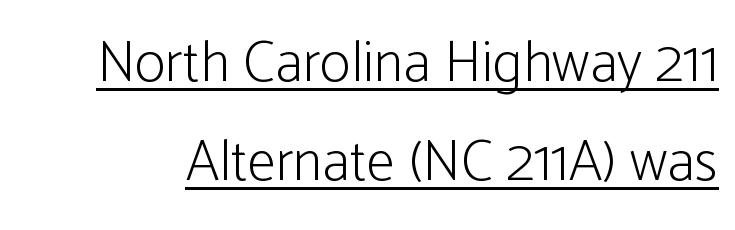
Q: Is the text bold? A: No.
Q: Is the text italic (slanted)? A: No, it is upright.
Q: Is the typeface a serif or a sans-serif typeface? A: Sans-serif.
Q: Is the text underlined? A: Yes.
Q: Is the spacing between letters normal or unusually wide? A: Normal.
Q: Width (condensed, normal, or wide)? A: Condensed.
Q: Stroke contrast? A: Low.
Q: x-height? A: Medium.
Q: Monospaced? A: No.
